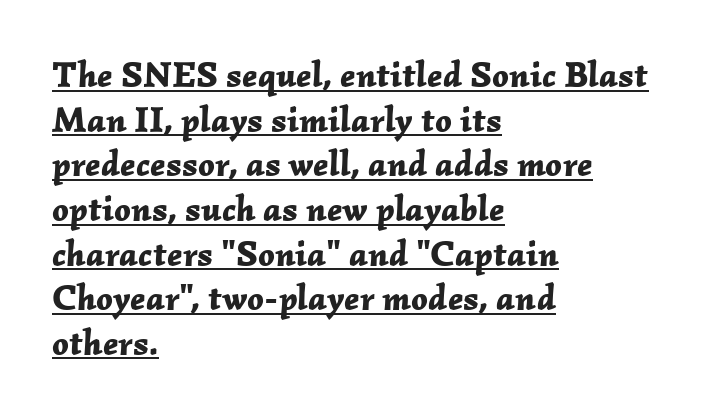
The image shows 36 px bold type, italic (leaning right); set left-aligned, line spacing 1.24x, normal letter spacing, underlined; low stroke contrast and a medium x-height.
